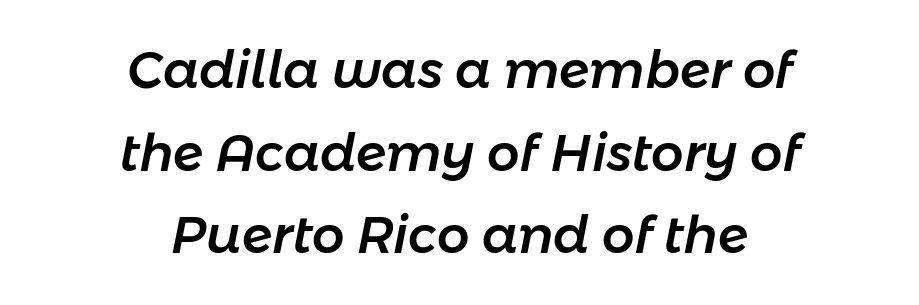
The image shows 51 px text type, italic (leaning right); set centered, normal line spacing (1.62x), normal letter spacing, not underlined; low stroke contrast and a medium x-height.
